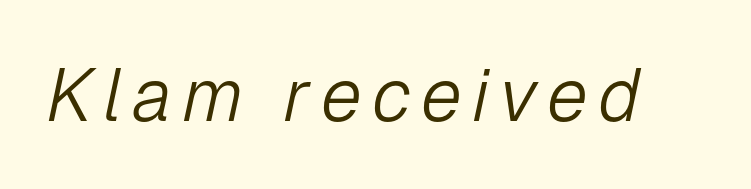
Clear beneath every line of the passage. The letters advance in unequal steps, a hallmark of proportional type. These glyphs show unthickened strokes, regular width or finer. Posture: slanted.
